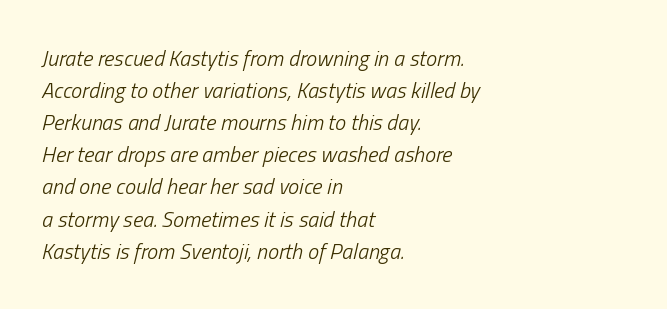
{"italic": "yes", "lean": "right", "slant_degrees": 13, "bold": "no", "underline": "no", "align": "left", "line_spacing": "normal", "line_spacing_ratio": 1.46, "letter_spacing": "normal", "letter_spacing_em": 0.0, "glyph_px": 22}
